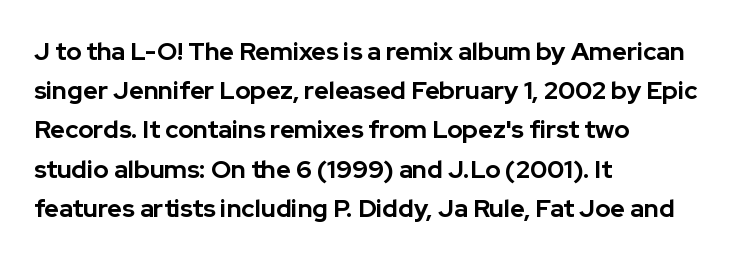
The image shows 25 px bold type, upright; set left-aligned, normal line spacing (1.57x), normal letter spacing, not underlined.
